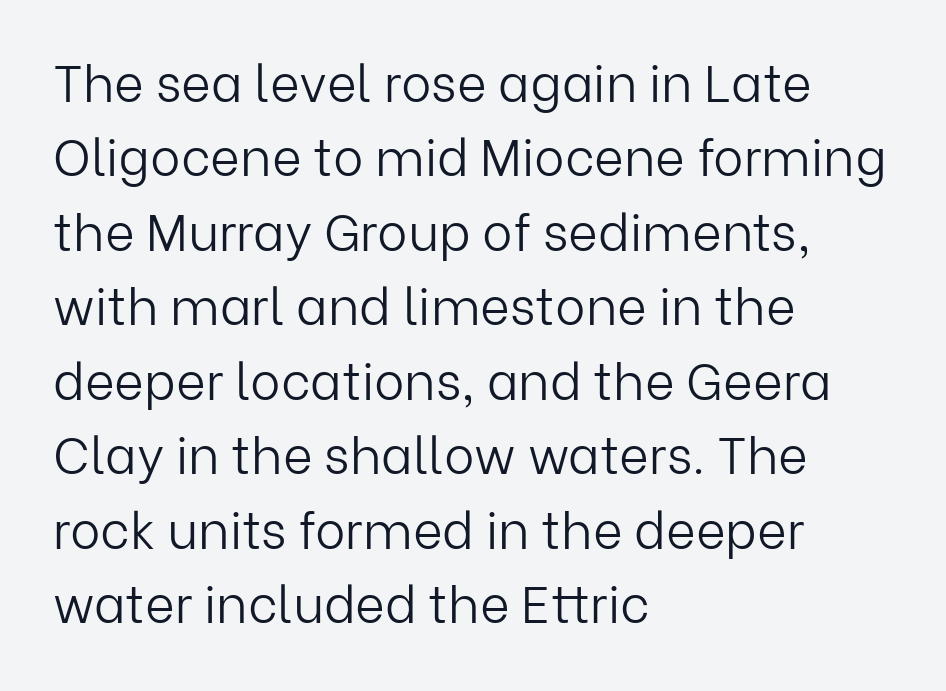
{"serif": "no", "italic": "no", "bold": "no", "weight": "light", "width": "normal", "stroke_contrast": "low", "x_height": "medium", "monospaced": "no", "underline": "no", "align": "left", "line_spacing": "normal", "line_spacing_ratio": 1.46, "letter_spacing": "normal", "letter_spacing_em": 0.0, "glyph_px": 51}
